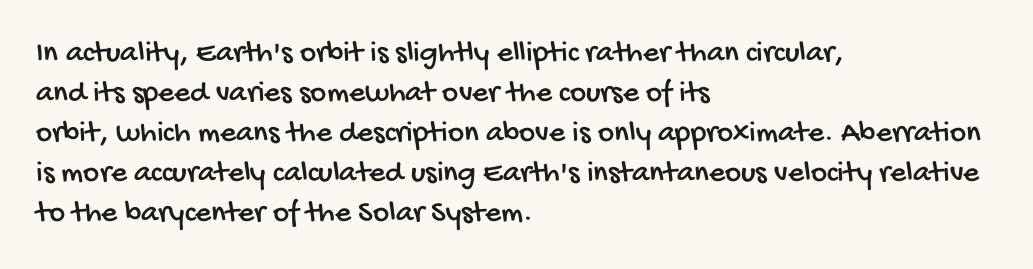
Decoration check: the copy has no underline. Honestly, the row spacing looks completely unremarkable. In terms of letterspacing, this is plain default setting. This rendering employs a face without finishing strokes, i.e., a sans-serif.
